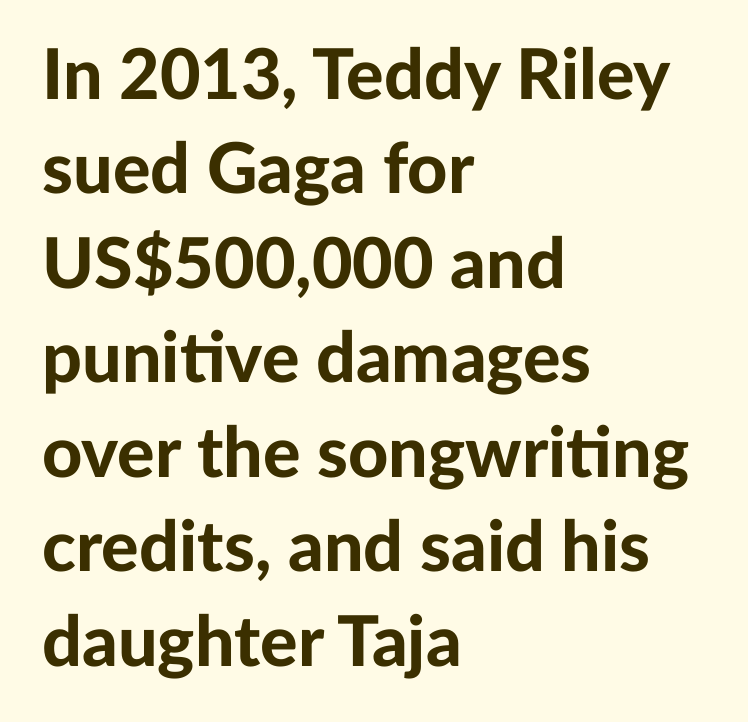
{"serif": "no", "italic": "no", "bold": "yes", "weight": "bold", "width": "normal", "stroke_contrast": "low", "x_height": "medium", "monospaced": "no", "underline": "no", "align": "left", "line_spacing": "normal", "line_spacing_ratio": 1.35, "letter_spacing": "normal", "letter_spacing_em": 0.0, "glyph_px": 70}
